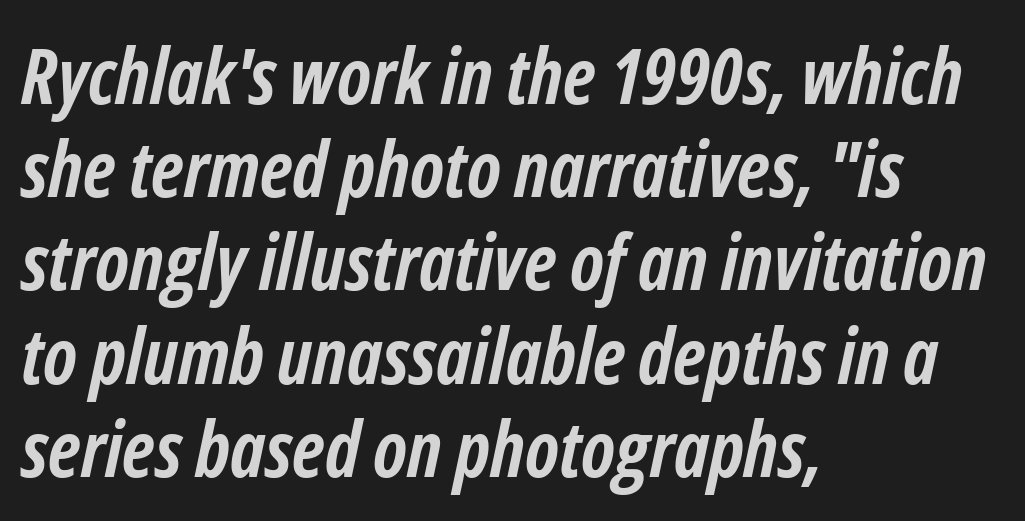
{"italic": "yes", "lean": "right", "slant_degrees": 12, "bold": "yes", "weight": "semibold", "width": "condensed", "stroke_contrast": "low", "x_height": "medium", "monospaced": "no", "underline": "no", "align": "left", "line_spacing_ratio": 1.21, "letter_spacing": "normal", "letter_spacing_em": 0.0, "glyph_px": 77}
